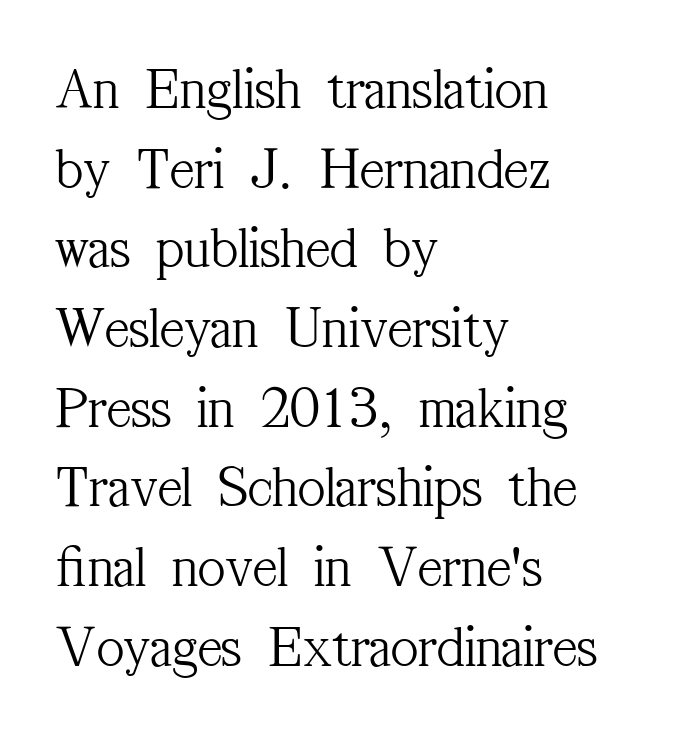
The passage shown stacks its lines at a standard gap. Counters stay open thanks to moderate or lighter strokes. Where is the straight margin? On the left. The type is set solid horizontally, with unmodified tracking. Lines of text with bare space underneath. You could not count columns in this text — the font is proportionally spaced.
